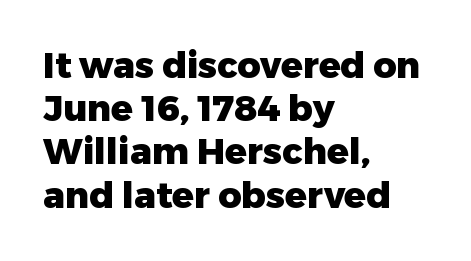
{"serif": "no", "italic": "no", "bold": "yes", "weight": "heavy", "width": "normal", "stroke_contrast": "low", "x_height": "medium", "monospaced": "no", "underline": "no", "align": "left", "line_spacing_ratio": 1.2, "letter_spacing": "normal", "letter_spacing_em": 0.0, "glyph_px": 36}
